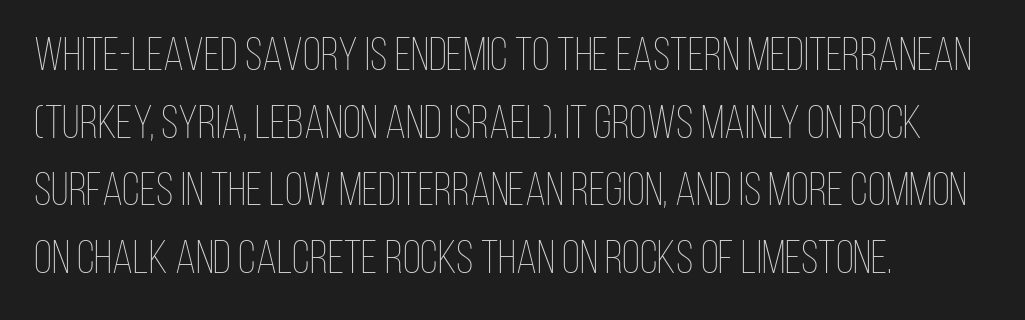
Notice how the passage keeps a crisp vertical edge on the left only. Between one letter and the next there's only the usual sliver of space. The face used here is proportionally spaced, like ordinary book or web type. The lettering holds an erect, upright posture throughout.
